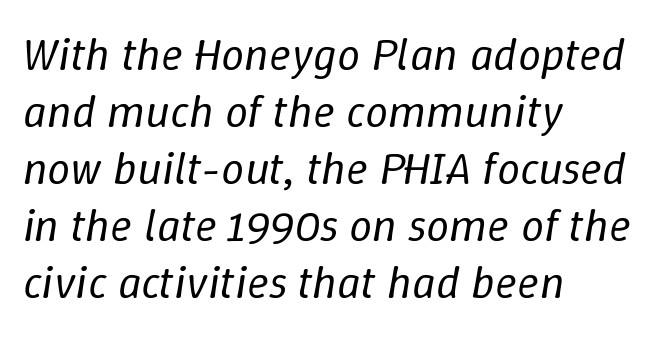
Q: Is the text bold? A: No.
Q: Is the text italic (slanted)? A: Yes, it leans right by about 9 degrees.
Q: Is the text underlined? A: No.
Q: How is the paragraph aligned? A: Left-aligned.
Q: Is the spacing between letters normal or unusually wide? A: Normal.
Q: Width (condensed, normal, or wide)? A: Normal.
Q: Stroke contrast? A: Low.
Q: x-height? A: Medium.
Q: Monospaced? A: No.
